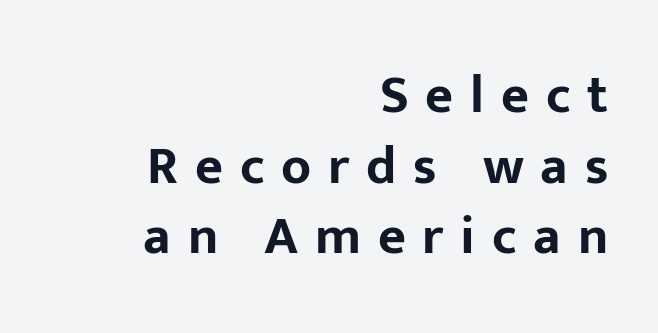
The image shows 54 px bold sans-serif type, upright; set right-aligned, normal line spacing (1.31x), unusually wide letter spacing (+0.31 em), not underlined; low stroke contrast and a medium x-height.
